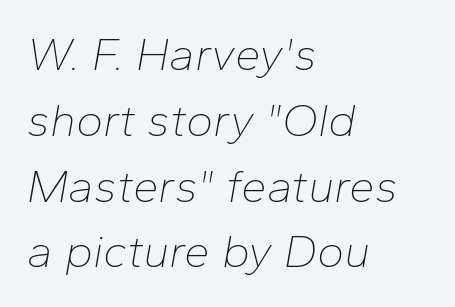
{"italic": "yes", "lean": "right", "slant_degrees": 10, "bold": "no", "weight": "thin", "width": "normal", "stroke_contrast": "low", "x_height": "medium", "monospaced": "no", "underline": "no", "align": "left", "line_spacing": "normal", "line_spacing_ratio": 1.43, "letter_spacing": "normal", "letter_spacing_em": 0.0, "glyph_px": 46}
